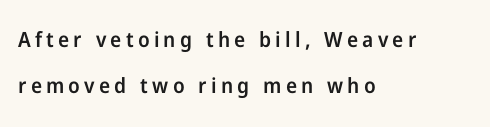
A great deal of white space separates one row of letters from the next. Posture: straight, roman, zero tilt. The sample has been set in demibold, a notch under bold. The space directly below the letters is spotless.
